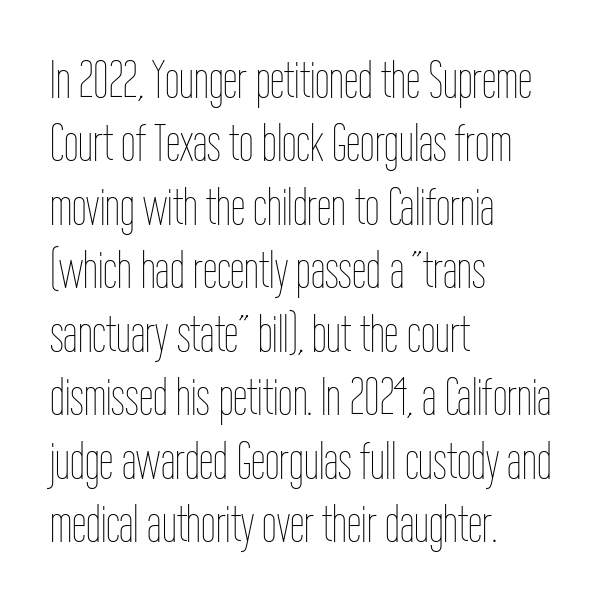
Q: Is the text bold? A: No.
Q: Is the text italic (slanted)? A: No, it is upright.
Q: Is the text underlined? A: No.
Q: How is the paragraph aligned? A: Left-aligned.
Q: Is the spacing between letters normal or unusually wide? A: Normal.
Q: Width (condensed, normal, or wide)? A: Condensed.
Q: Stroke contrast? A: Low.
Q: x-height? A: Medium.
Q: Monospaced? A: No.
